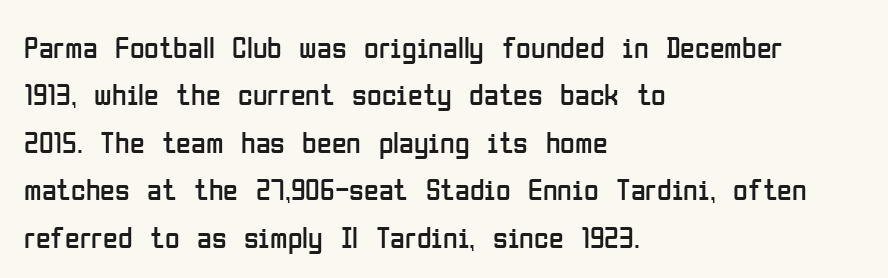
The weight would be labelled regular, book, light, or lighter still. The letters advance in unequal steps, a hallmark of proportional type. Notice how the passage keeps a crisp vertical edge on the left only. Normally led — the rows are evenly, conventionally spaced.
